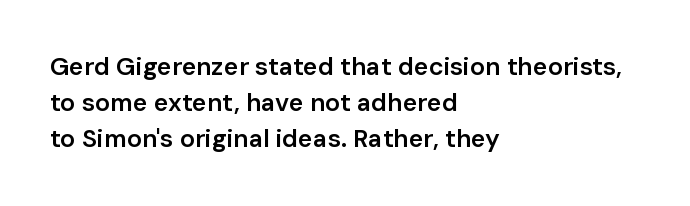
{"italic": "no", "bold": "semi", "underline": "no", "align": "left", "line_spacing": "normal", "line_spacing_ratio": 1.45, "letter_spacing": "normal", "letter_spacing_em": 0.0, "glyph_px": 25}
